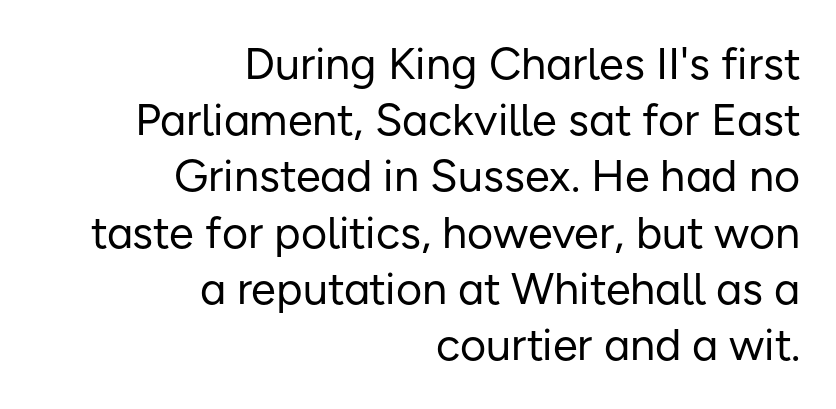
Glance below the letters and you will spot only blank space. Ascenders rise straight up at ninety degrees. Stems here are at most as thick as an everyday book face. The type is set solid horizontally, with unmodified tracking.
